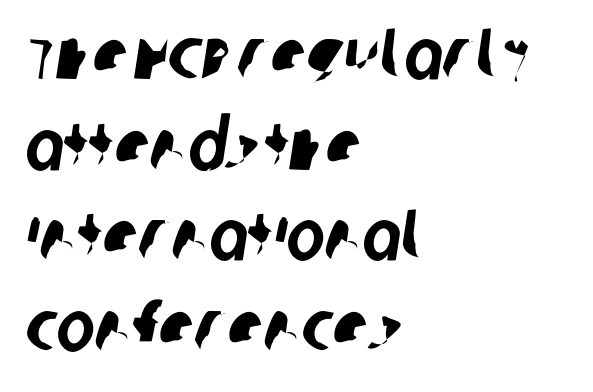
The image shows 72 px condensed sans-serif type; set left-aligned, normal line spacing (1.26x), normal letter spacing, not underlined; low stroke contrast and a large x-height.
